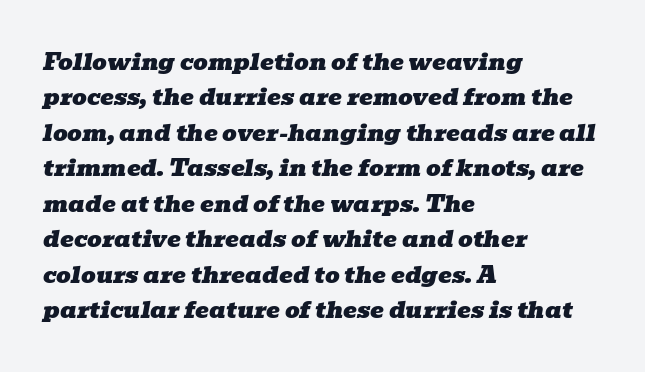
{"italic": "yes", "lean": "right", "slant_degrees": 10, "underline": "no", "align": "left", "line_spacing": "normal", "line_spacing_ratio": 1.54, "letter_spacing": "normal", "letter_spacing_em": 0.0, "glyph_px": 23}
